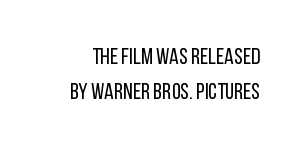
Q: Is the text bold? A: No.
Q: Is the text italic (slanted)? A: No, it is upright.
Q: Is the text underlined? A: No.
Q: Is the spacing between letters normal or unusually wide? A: Normal.
Q: Is the spacing between lines tight, normal or loose? A: Normal.
